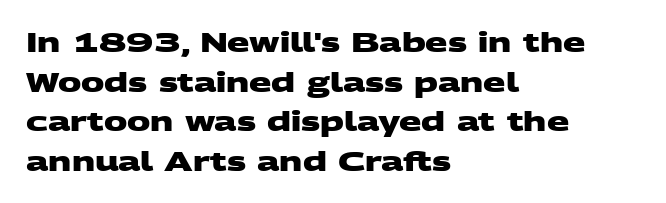
Casual observation: everything's shoved over to the left. Decoration check: the copy has no underline. Quick note: interline space is typical. Weight check: bold — yes, fully. How are the letters spaced? Ordinarily, with no added tracking.
